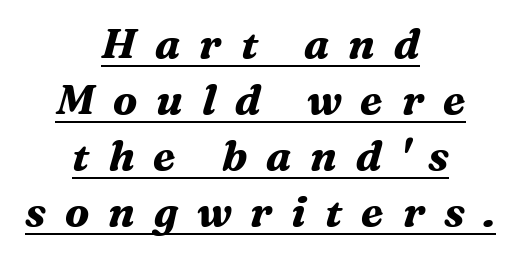
The image shows 42 px bold serif type, italic (leaning right); set centered, normal line spacing (1.33x), unusually wide letter spacing (+0.45 em), underlined; medium stroke contrast and a medium x-height.
